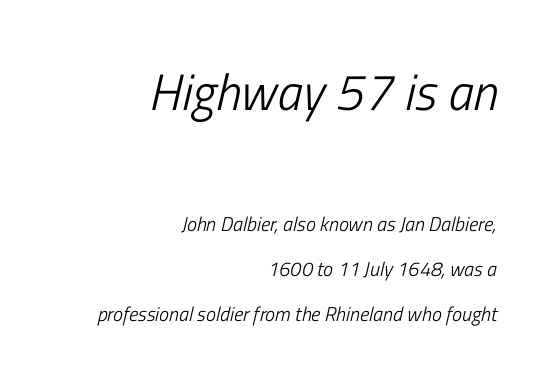
The image shows 51 px light, condensed type, italic (leaning right); set right-aligned, loose line spacing (2.25x), normal letter spacing, not underlined; the first (top) block is 2.55x larger; low stroke contrast and a medium x-height.
